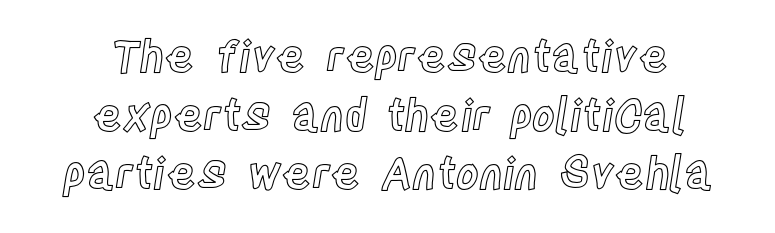
The image shows 44 px condensed type; set centered, normal line spacing (1.33x), normal letter spacing, not underlined; a large x-height.
